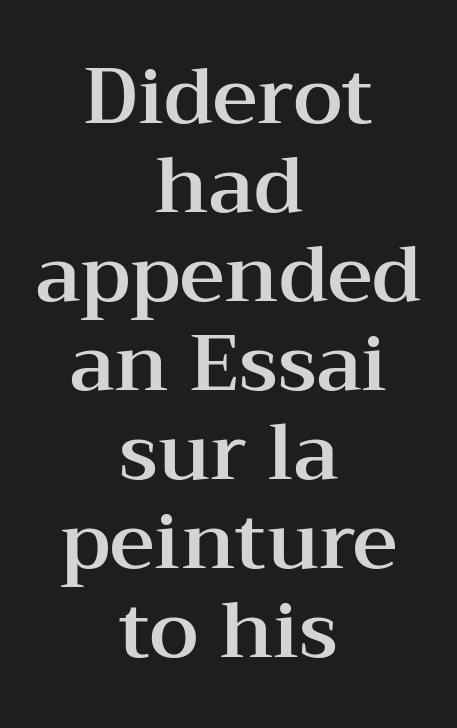
The image shows 78 px wide serif type, upright; set centered, tight line spacing (1.14x), normal letter spacing, not underlined; medium stroke contrast and a medium x-height.
